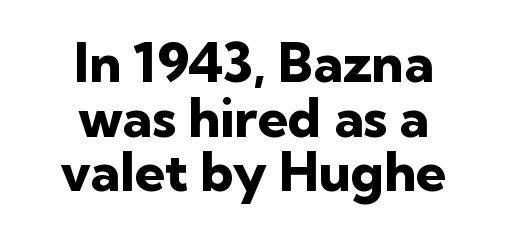
The image shows 54 px heavy sans-serif type, upright; set centered, tight line spacing (1.01x), normal letter spacing, not underlined; low stroke contrast and a medium x-height.
